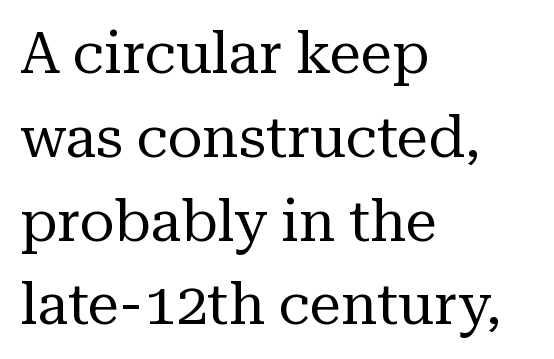
{"serif": "yes", "italic": "no", "bold": "no", "weight": "regular", "width": "normal", "stroke_contrast": "medium", "x_height": "medium", "monospaced": "no", "underline": "no", "align": "left", "line_spacing": "normal", "line_spacing_ratio": 1.47, "letter_spacing": "normal", "letter_spacing_em": 0.0, "glyph_px": 57}
